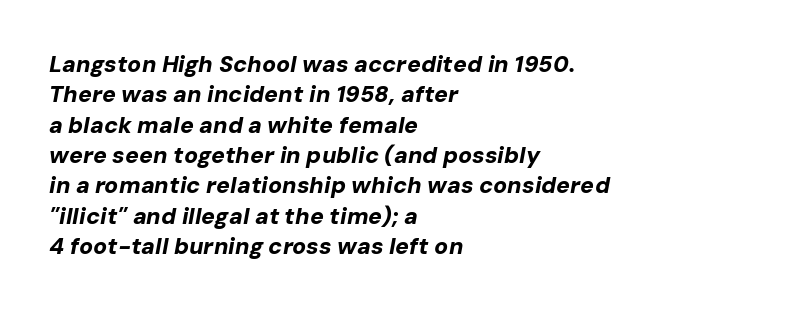
The image shows 23 px bold type, italic (leaning right); set left-aligned, normal line spacing (1.32x), normal letter spacing, not underlined.
